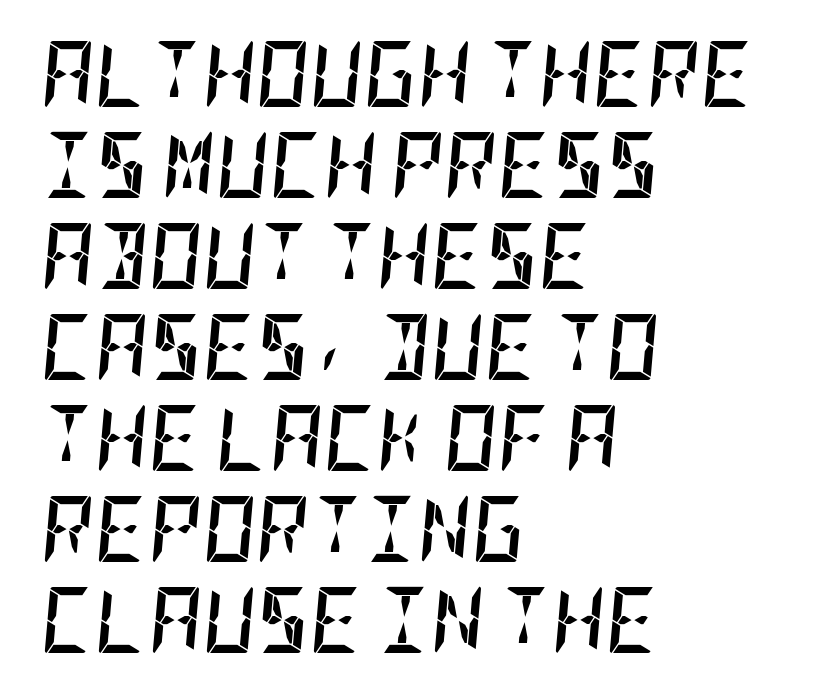
The image shows 66 px semibold, condensed type, italic (leaning right); set left-aligned, normal line spacing (1.38x), normal letter spacing, not underlined; low stroke contrast and a large x-height.
